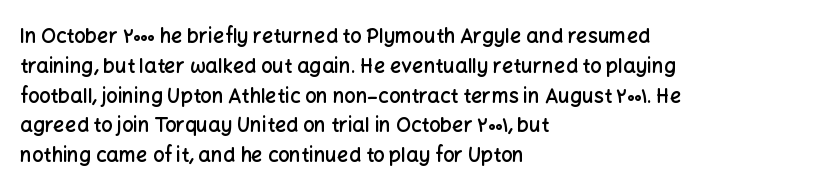
If you measured baseline to baseline, you'd find a middling distance. Summary of weight: moderately heavy, a semibold. Tracking value appears to be zero — textbook default spacing. Underline: absent. Style check: upright.
